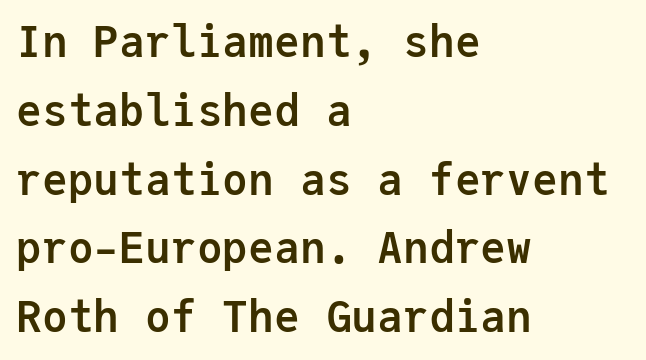
The image shows 43 px semibold sans-serif type, upright, monospaced; set left-aligned, normal line spacing (1.6x), normal letter spacing, not underlined; low stroke contrast and a medium x-height.
